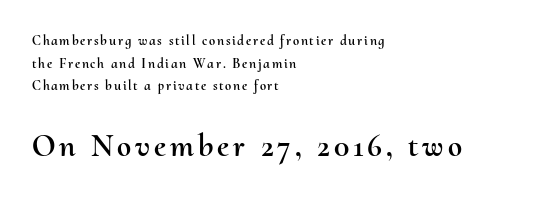
The image shows 32 px text type, upright; set left-aligned, normal line spacing (1.62x), not underlined; the second (bottom) block is 2.29x larger; medium stroke contrast and a small x-height.
